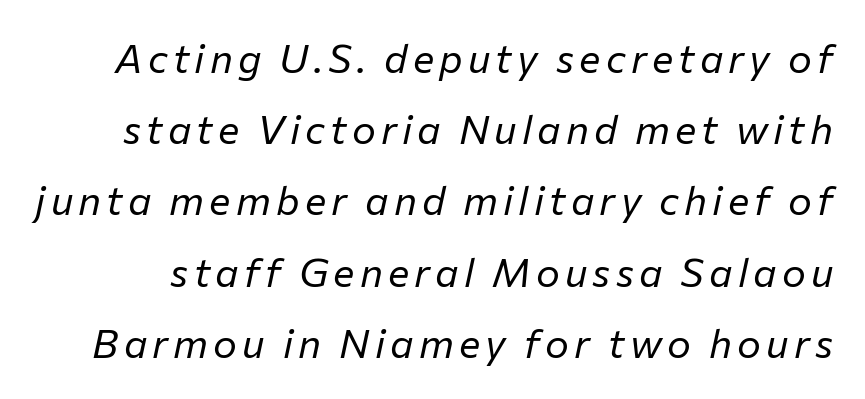
The space beneath each line is pristine and unruled. The passage shown is typed in a proportional face where columns would drift. The letterforms sit at book weight or below. The letters are slanted; this is an italic face.
